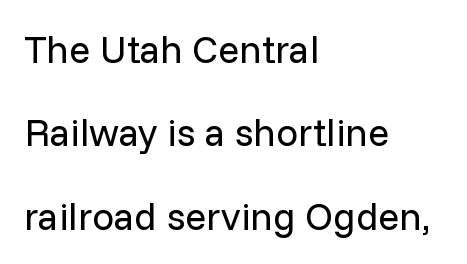
The image shows 39 px regular-weight sans-serif type, upright; set left-aligned, loose line spacing (2.14x), normal letter spacing, not underlined; low stroke contrast and a medium x-height.
